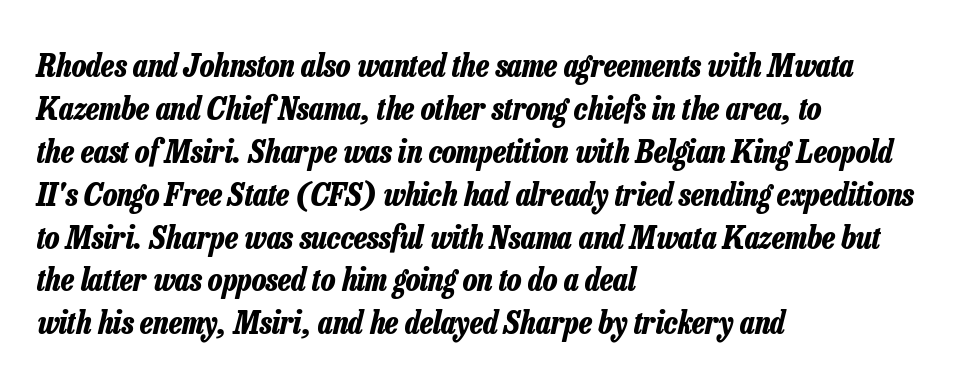
Q: Is the text bold? A: Yes.
Q: Is the text italic (slanted)? A: Yes, it leans right by about 13 degrees.
Q: Is the text underlined? A: No.
Q: How is the paragraph aligned? A: Left-aligned.
Q: Is the spacing between letters normal or unusually wide? A: Normal.
Q: Is the spacing between lines tight, normal or loose? A: Normal.
Q: Width (condensed, normal, or wide)? A: Condensed.
Q: Stroke contrast? A: Low.
Q: x-height? A: Medium.
Q: Monospaced? A: No.
